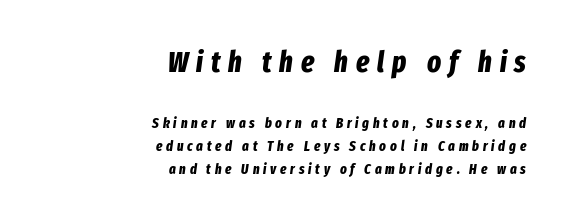
Q: Is the text bold? A: Yes.
Q: Is the text italic (slanted)? A: Yes, it leans right by about 8 degrees.
Q: Is the text underlined? A: No.
Q: How is the paragraph aligned? A: Right-aligned.
Q: Is the spacing between letters normal or unusually wide? A: Unusually wide.
Q: Is the spacing between lines tight, normal or loose? A: Normal.
Q: Which block of text is set in a larger size, the first (top) or the second (bottom)? A: The first (top) one.
Q: Width (condensed, normal, or wide)? A: Condensed.
Q: Stroke contrast? A: Low.
Q: x-height? A: Medium.
Q: Monospaced? A: No.
